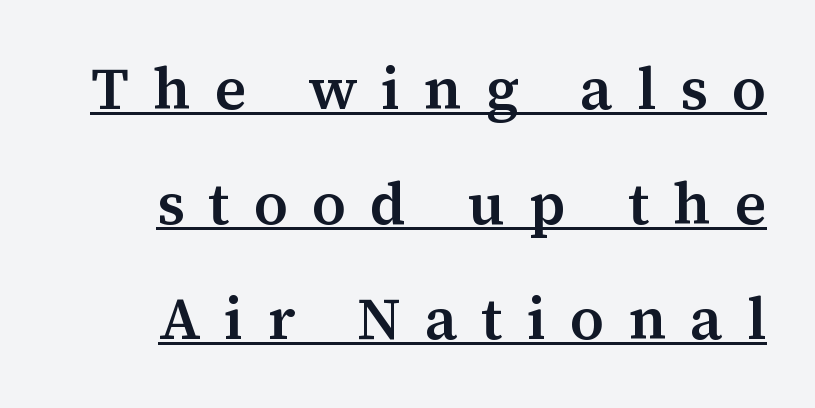
Proportional: the letters do not fall into vertical columns. The line-height multiplier appears high, well above default. I'd call this a serif setting — the letters wear small feet. Notice how the passage keeps a crisp vertical edge on the right only.
